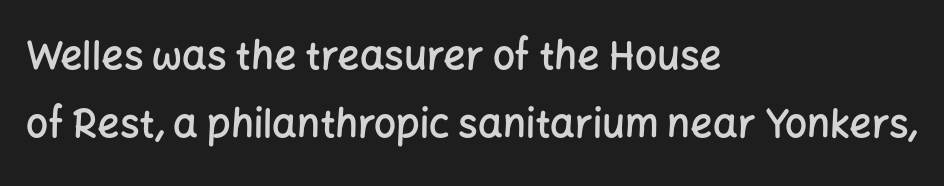
Check where the strokes stop: nothing finishes them off — pure sans. The strip under each line holds only bare page. Tracking value appears to be zero — textbook default spacing. The compositor pushed each line to the left boundary.
